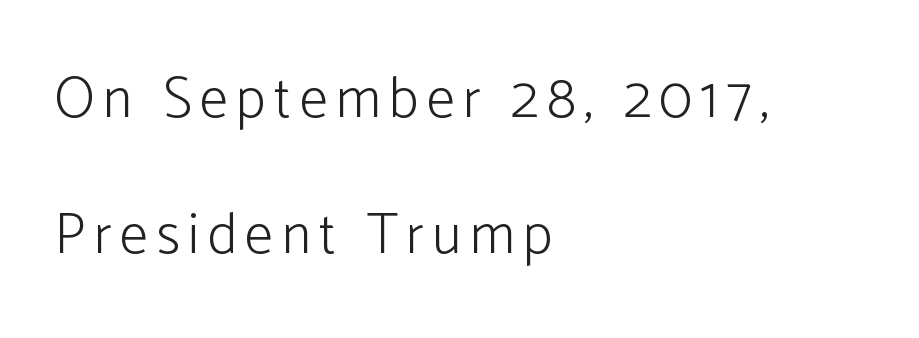
Q: Is the text bold? A: No.
Q: Is the text italic (slanted)? A: No, it is upright.
Q: Is the typeface a serif or a sans-serif typeface? A: Sans-serif.
Q: Is the text underlined? A: No.
Q: How is the paragraph aligned? A: Left-aligned.
Q: Is the spacing between lines tight, normal or loose? A: Loose.
Q: Width (condensed, normal, or wide)? A: Normal.
Q: Stroke contrast? A: Low.
Q: x-height? A: Medium.
Q: Monospaced? A: No.
